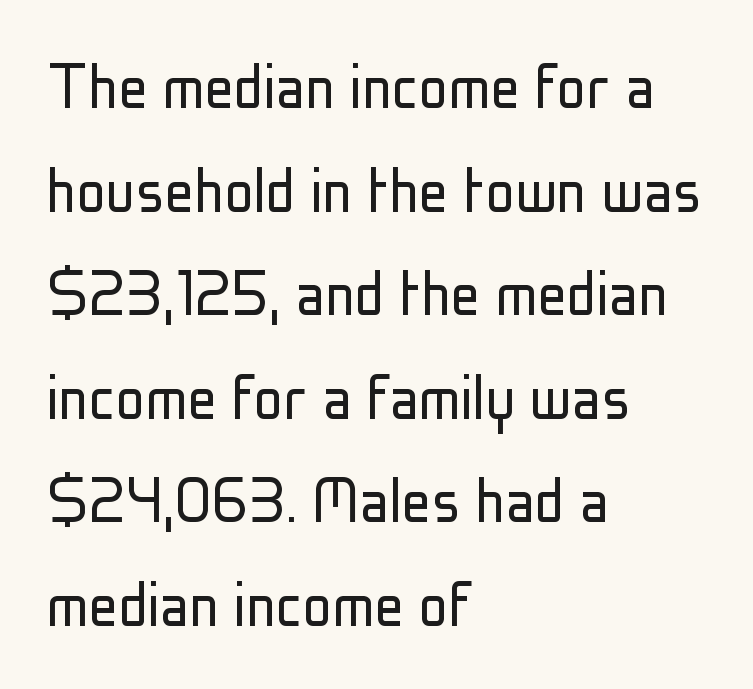
The image shows 74 px light, condensed sans-serif type, upright; set left-aligned, normal line spacing (1.4x), normal letter spacing, not underlined; low stroke contrast and a medium x-height.
